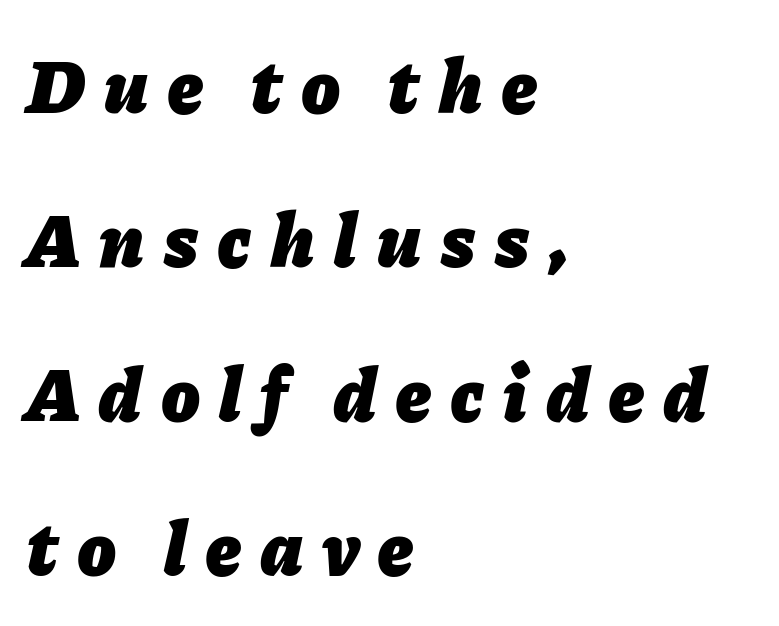
{"italic": "yes", "lean": "right", "slant_degrees": 11, "bold": "yes", "weight": "heavy", "width": "normal", "stroke_contrast": "low", "x_height": "medium", "monospaced": "no", "underline": "no", "align": "left", "line_spacing": "loose", "line_spacing_ratio": 2.0, "letter_spacing": "wide", "letter_spacing_em": 0.26, "glyph_px": 77}
